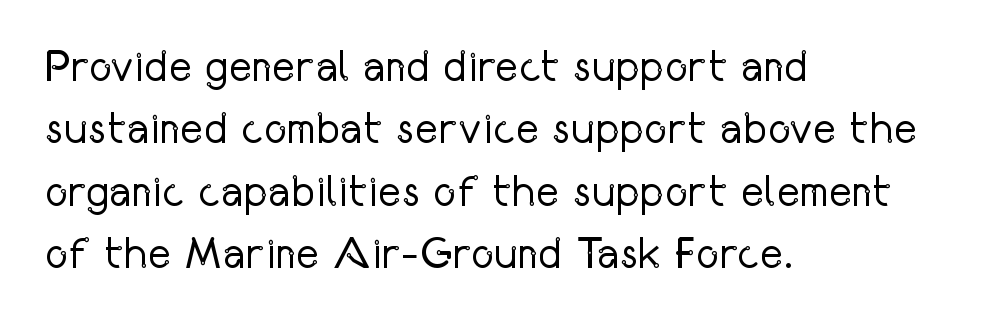
The image shows 44 px regular-weight, condensed sans-serif type, upright; set left-aligned, normal line spacing (1.42x), normal letter spacing, not underlined; low stroke contrast and a medium x-height.
